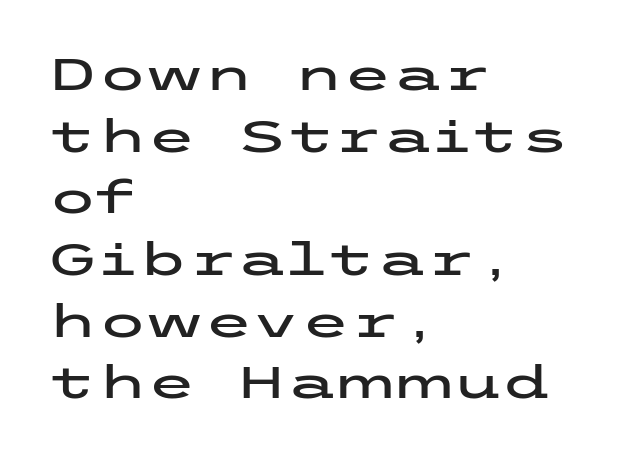
The image shows 45 px wide sans-serif type, upright; set left-aligned, normal line spacing (1.37x), normal letter spacing, not underlined; low stroke contrast and a medium x-height.
